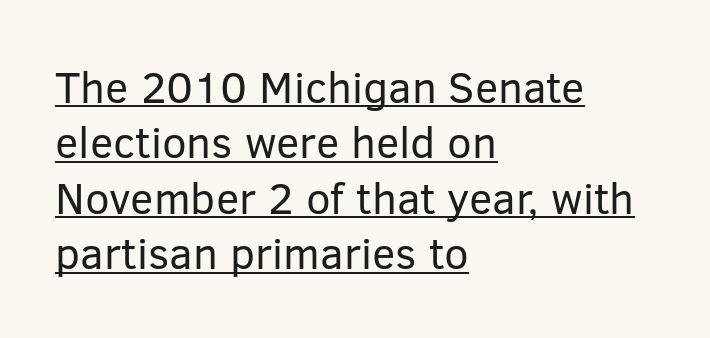
The image shows 44 px regular-weight sans-serif type, upright; set left-aligned, normal line spacing (1.26x), normal letter spacing, underlined; low stroke contrast and a medium x-height.
